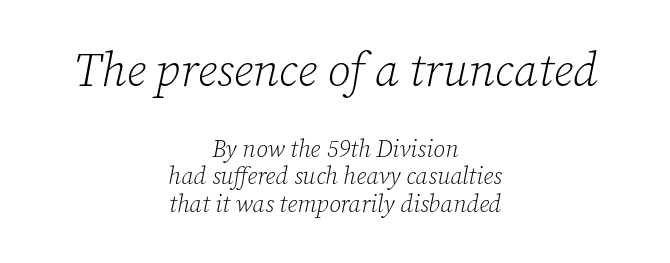
{"serif": "yes", "italic": "yes", "lean": "right", "slant_degrees": 12, "bold": "no", "weight": "light", "width": "normal", "stroke_contrast": "low", "x_height": "medium", "monospaced": "no", "underline": "no", "align": "center", "line_spacing": "tight", "line_spacing_ratio": 1.15, "letter_spacing": "normal", "letter_spacing_em": 0.0, "larger_block": "first", "size_ratio": 1.96, "glyph_px": 47}
